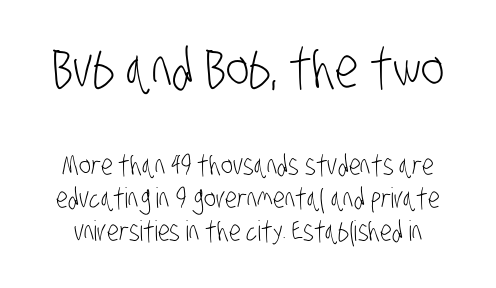
The image shows 55 px light, condensed sans-serif type; set line spacing 1.18x, normal letter spacing, not underlined; the first (top) block is 1.96x larger; low stroke contrast and a large x-height.
